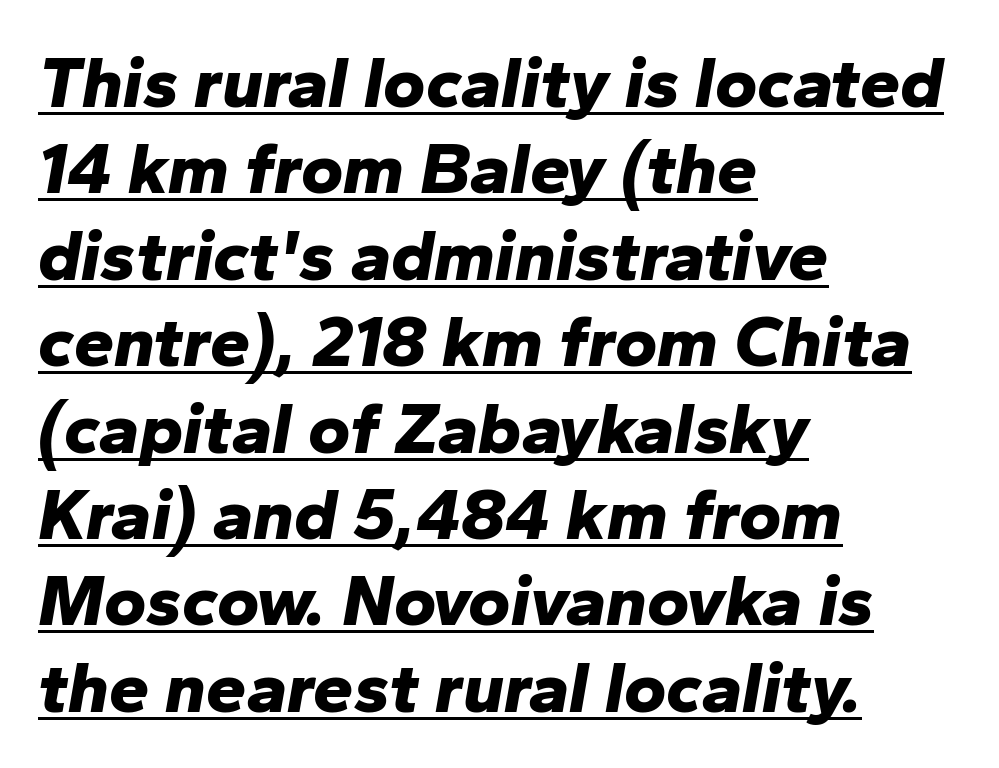
{"italic": "yes", "lean": "right", "slant_degrees": 10, "bold": "yes", "weight": "bold", "width": "normal", "stroke_contrast": "low", "x_height": "medium", "monospaced": "no", "underline": "yes", "align": "left", "line_spacing_ratio": 1.2, "letter_spacing": "normal", "letter_spacing_em": 0.0, "glyph_px": 72}
